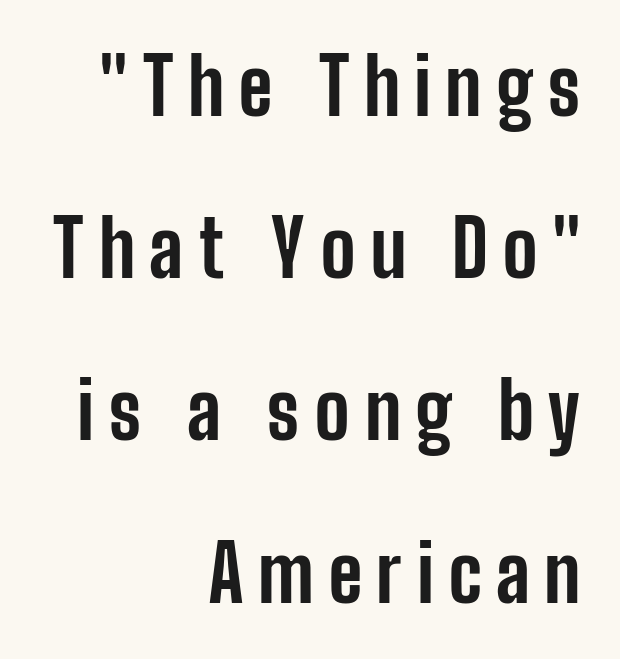
Letterform terminals end flat and unadorned throughout the passage. The string is rendered with underlining switched off. Varying glyph widths throughout — classic text-font behaviour. A typesetter would call this leading open, well beyond the default. Tall strokes in this sample are plumb rather than angled.
